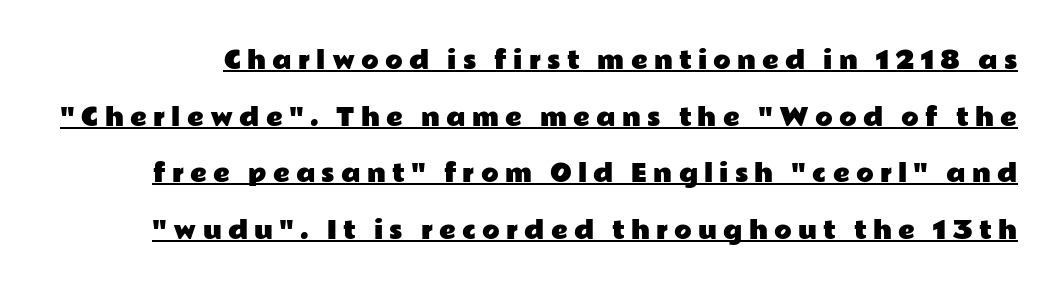
Descenders here cross a horizontal rule under the line. The letterforms stand isolated, each surrounded by extra space. This is the regular roman posture of the typeface. Widely set lines give the paragraph a tall, airy silhouette.
